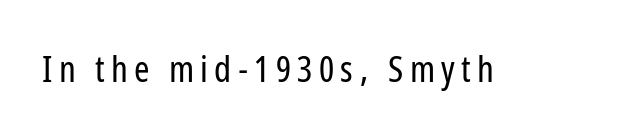
{"serif": "no", "italic": "no", "bold": "no", "weight": "regular", "width": "condensed", "stroke_contrast": "low", "x_height": "medium", "monospaced": "no", "underline": "no", "glyph_px": 37}
